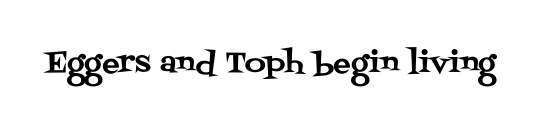
In terms of letterform style, serifs are clearly present. Honestly, the letter spacing is just normal — you wouldn't notice it. Quick note: not italic, upright. A typesetter would call this proportional, since set widths differ per character. Honestly, there is no underline to notice here at all.
